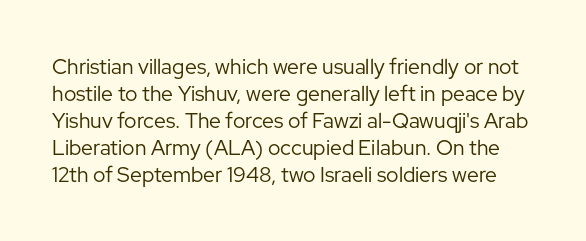
{"italic": "no", "bold": "no", "underline": "no", "line_spacing": "normal", "line_spacing_ratio": 1.28, "letter_spacing": "normal", "letter_spacing_em": 0.0, "glyph_px": 21}
